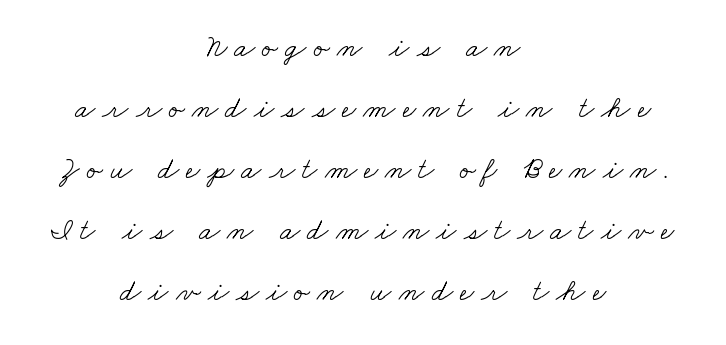
Q: Is the text bold? A: No.
Q: Is the typeface a serif or a sans-serif typeface? A: Serif.
Q: Is the text underlined? A: No.
Q: How is the paragraph aligned? A: Centered.
Q: Is the spacing between letters normal or unusually wide? A: Unusually wide.
Q: Is the spacing between lines tight, normal or loose? A: Loose.
Q: Width (condensed, normal, or wide)? A: Wide.
Q: Stroke contrast? A: Low.
Q: x-height? A: Small.
Q: Monospaced? A: No.
